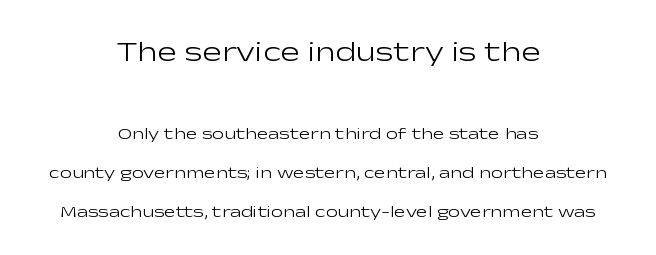
Q: Is the text bold? A: No.
Q: Is the text italic (slanted)? A: No, it is upright.
Q: Is the typeface a serif or a sans-serif typeface? A: Sans-serif.
Q: Is the text underlined? A: No.
Q: How is the paragraph aligned? A: Centered.
Q: Is the spacing between letters normal or unusually wide? A: Normal.
Q: Is the spacing between lines tight, normal or loose? A: Loose.
Q: Which block of text is set in a larger size, the first (top) or the second (bottom)? A: The first (top) one.
Q: Width (condensed, normal, or wide)? A: Wide.
Q: Stroke contrast? A: Low.
Q: x-height? A: Medium.
Q: Monospaced? A: No.
